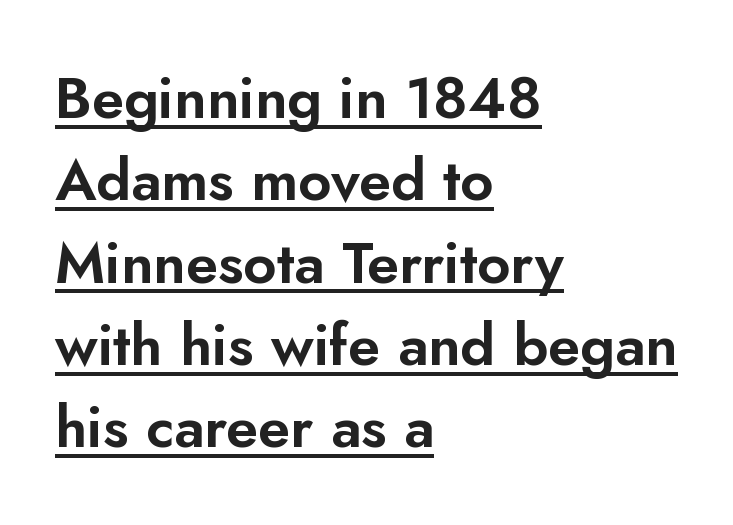
The image shows 58 px sans-serif type, upright; set left-aligned, normal line spacing (1.42x), normal letter spacing, underlined; low stroke contrast and a small x-height.
